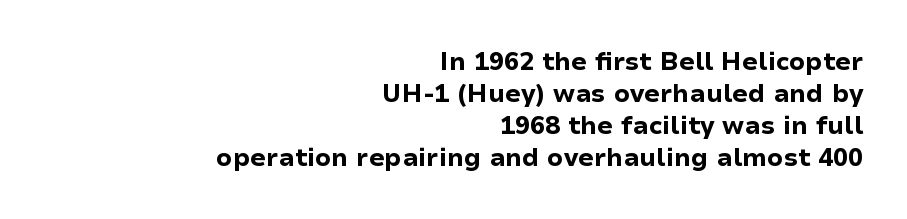
The image shows 25 px bold type, upright; set right-aligned, normal line spacing (1.28x), normal letter spacing, not underlined.
